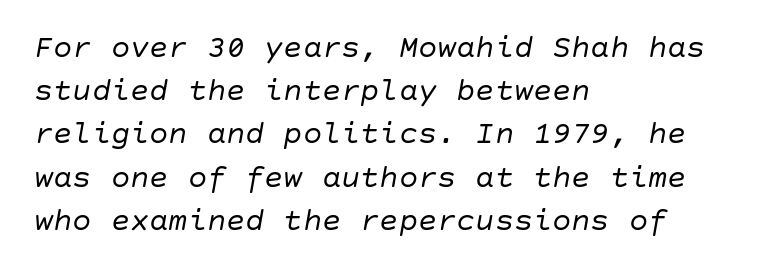
In terms of letterspacing, this is plain default setting. The weight tops out at a normal text grade. This block has exactly the height ordinary leading produces. A typesetter would mark this as italic. The paragraph shown leans on its left margin. The zone under the glyphs is completely vacant.
